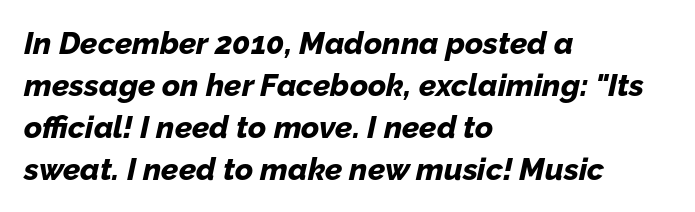
{"italic": "yes", "lean": "right", "slant_degrees": 12, "bold": "yes", "weight": "bold", "width": "normal", "stroke_contrast": "low", "x_height": "medium", "monospaced": "no", "underline": "no", "align": "left", "line_spacing": "normal", "line_spacing_ratio": 1.35, "letter_spacing": "normal", "letter_spacing_em": 0.0, "glyph_px": 31}
